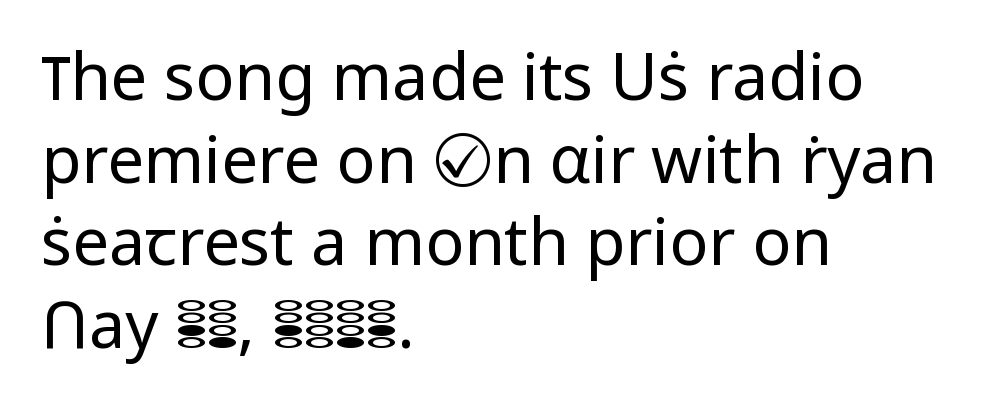
Words appear dense and cohesive because spacing is normal. The compositor pushed each line to the left boundary. Varying glyph widths throughout — classic text-font behaviour. Nobody drew a line under any word here. The face used here is a sans, in the tradition of grotesques and geometrics. The font sits on the lighter half of the weight spectrum, regular included.
